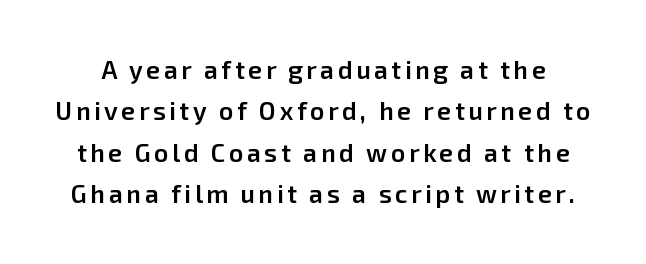
The image shows 25 px text type, upright; set normal line spacing (1.66x), not underlined.
